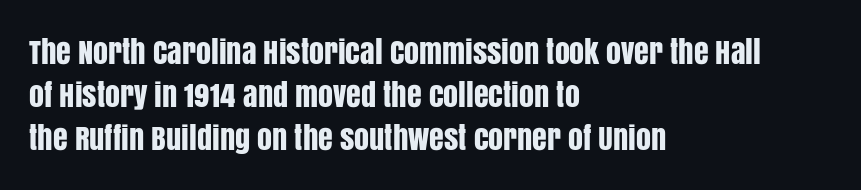
The face used here is a sans, in the tradition of grotesques and geometrics. A typesetter would mark this as roman, not italic. How are the letters spaced? Ordinarily, with no added tracking. Notice how descenders clear the ascenders below comfortably — that's standard leading. The typesetter chose a ragged-right arrangement here. The passage shown is typed in a proportional face where columns would drift.
